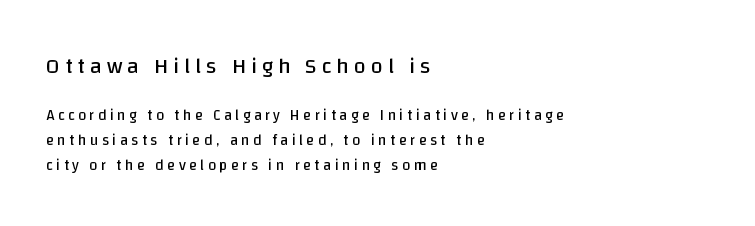
The image shows 22 px text type, upright; set left-aligned, normal line spacing (1.68x), unusually wide letter spacing (+0.22 em), not underlined; the first (top) block is 1.47x larger.
